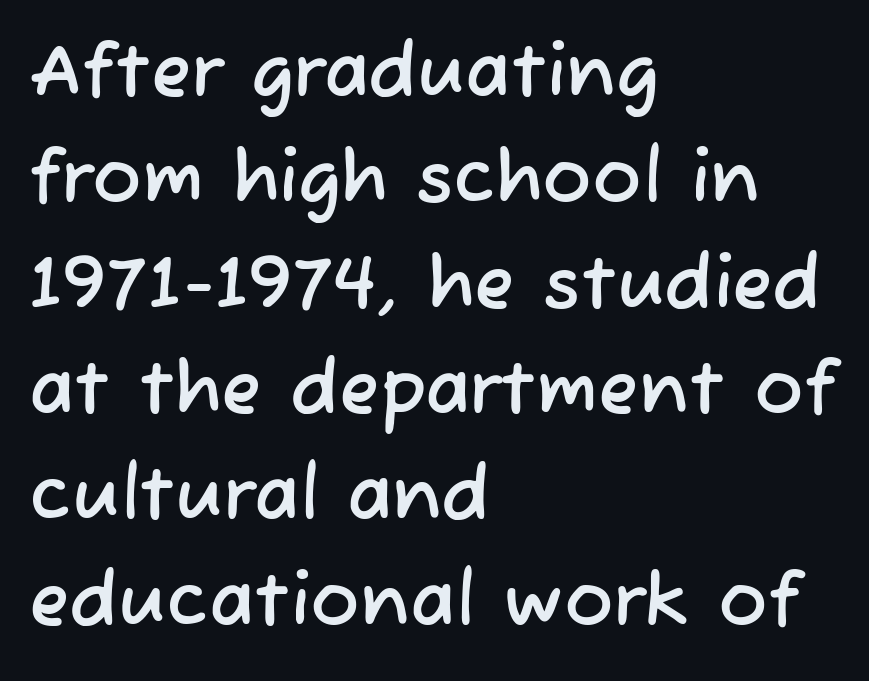
{"serif": "no", "width": "normal", "stroke_contrast": "low", "x_height": "medium", "monospaced": "no", "underline": "no", "align": "left", "line_spacing": "normal", "line_spacing_ratio": 1.43, "letter_spacing": "normal", "letter_spacing_em": 0.0, "glyph_px": 74}
